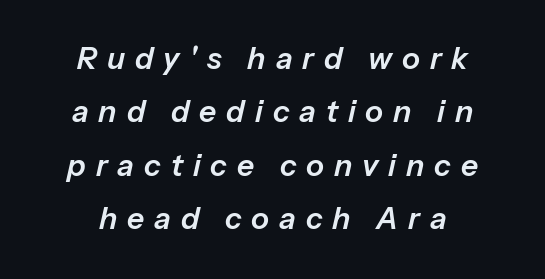
If you folded the block vertically in half, each line would mirror itself in length. Quick note: underline off. Looking at the ascenders, they clearly lean. What stands out about the letter spacing? Its width — letters are far apart. Is this a fixed-width face? No — the glyphs have proportional, varying widths.
